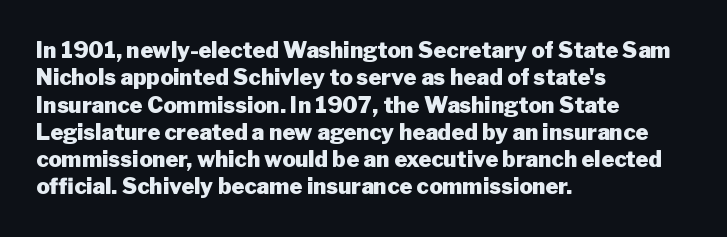
Chunky letters — that's bold for sure. Caption: standard tracking, unaltered. Descenders are the only things crossing below the line. Typeset ragged right — the left edge is the straight one. The letters stand upright; this is a roman face.
